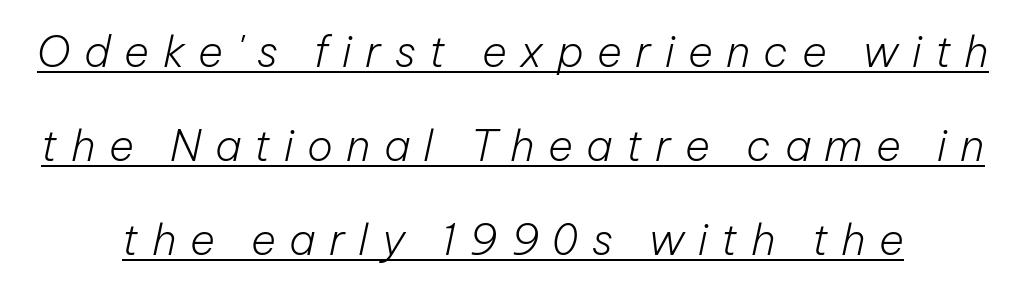
Q: Is the text bold? A: No.
Q: Is the text italic (slanted)? A: Yes, it leans right by about 12 degrees.
Q: Is the text underlined? A: Yes.
Q: Is the spacing between letters normal or unusually wide? A: Unusually wide.
Q: Is the spacing between lines tight, normal or loose? A: Loose.
Q: Width (condensed, normal, or wide)? A: Normal.
Q: Stroke contrast? A: Low.
Q: x-height? A: Medium.
Q: Monospaced? A: No.
